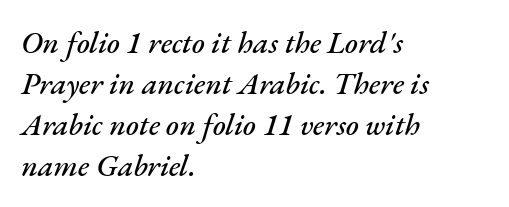
The image shows 31 px text type, italic (leaning right); set left-aligned, normal line spacing (1.32x), normal letter spacing, not underlined; medium stroke contrast and a small x-height.
